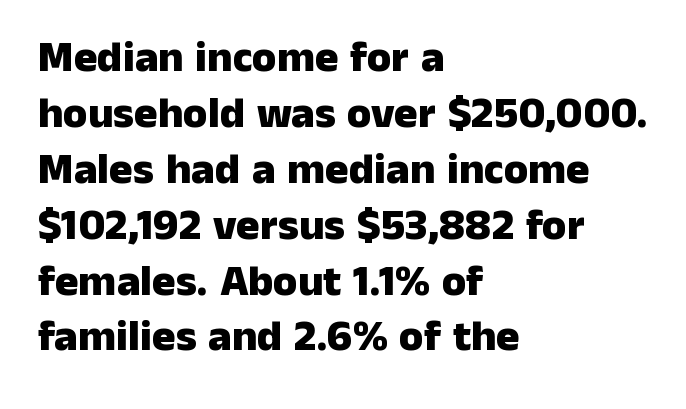
{"serif": "no", "italic": "no", "bold": "yes", "weight": "heavy", "width": "normal", "stroke_contrast": "low", "x_height": "medium", "monospaced": "no", "underline": "no", "align": "left", "line_spacing": "normal", "line_spacing_ratio": 1.27, "letter_spacing": "normal", "letter_spacing_em": 0.0, "glyph_px": 44}
